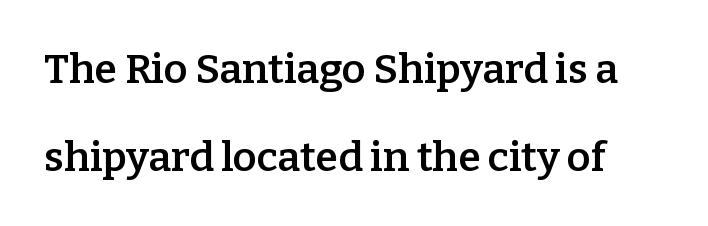
Q: Is the text bold? A: Semi-bold.
Q: Is the text italic (slanted)? A: No, it is upright.
Q: Is the typeface a serif or a sans-serif typeface? A: Serif.
Q: Is the text underlined? A: No.
Q: Is the spacing between letters normal or unusually wide? A: Normal.
Q: Is the spacing between lines tight, normal or loose? A: Loose.
Q: Width (condensed, normal, or wide)? A: Normal.
Q: Stroke contrast? A: Low.
Q: x-height? A: Medium.
Q: Monospaced? A: No.
